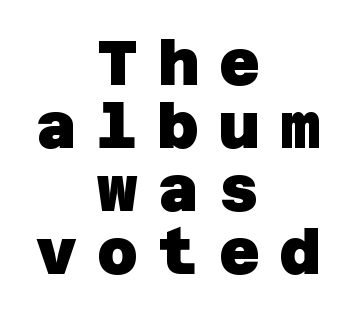
The typesetter chose a symmetrical, centered arrangement here. Tracking value appears strongly positive — letters spread wide. This sample uses a sans-serif face. The zone under the glyphs is completely vacant.
